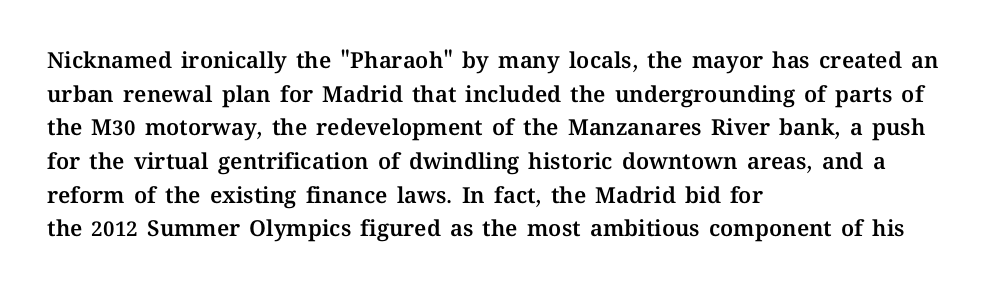
The image shows 22 px text type, upright; set left-aligned, normal line spacing (1.53x), normal letter spacing, not underlined.
